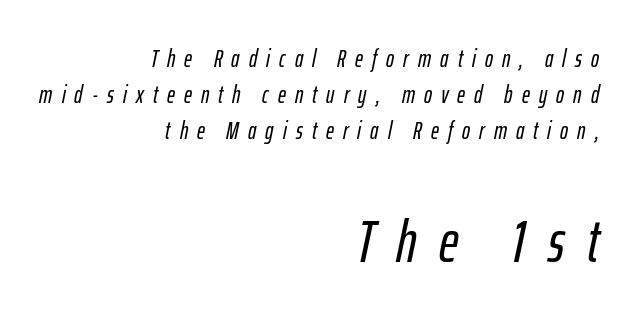
Normally led — the rows are evenly, conventionally spaced. Students, note that the glyphs here are deliberately spaced far apart. This is oblique type, the kind used for emphasis or titles. Character widths vary here, with narrow letters taking less room than wide ones. In CSS terms this would be text-align: right.
